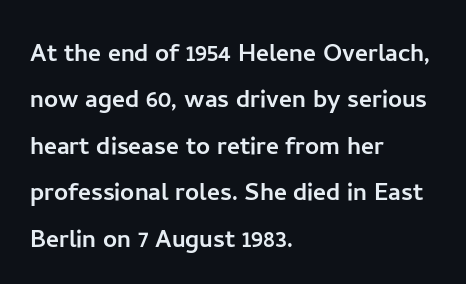
Whoever set this chose a conventional vertical rhythm. Proportional: the letters do not fall into vertical columns. A classic flush-left, rag-right setting is used for this passage. The letterforms sit shoulder to shoulder at normal distance.
